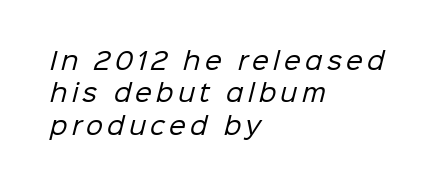
Q: Is the text bold? A: No.
Q: Is the text underlined? A: No.
Q: How is the paragraph aligned? A: Left-aligned.
Q: Is the spacing between lines tight, normal or loose? A: Normal.
